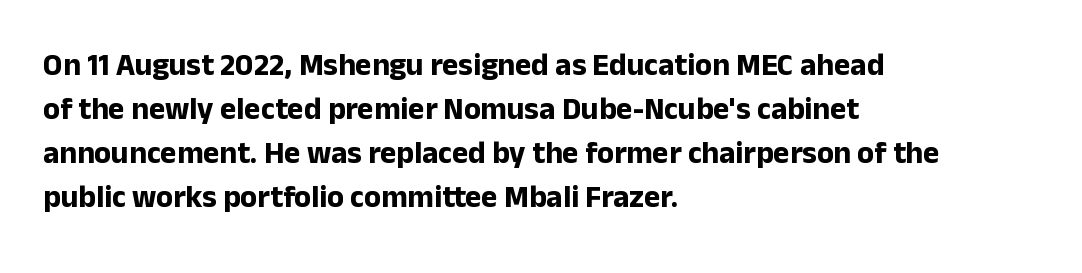
{"serif": "no", "italic": "no", "bold": "yes", "weight": "bold", "width": "normal", "stroke_contrast": "low", "x_height": "medium", "monospaced": "no", "underline": "no", "align": "left", "line_spacing": "normal", "line_spacing_ratio": 1.42, "letter_spacing": "normal", "letter_spacing_em": 0.0, "glyph_px": 31}
